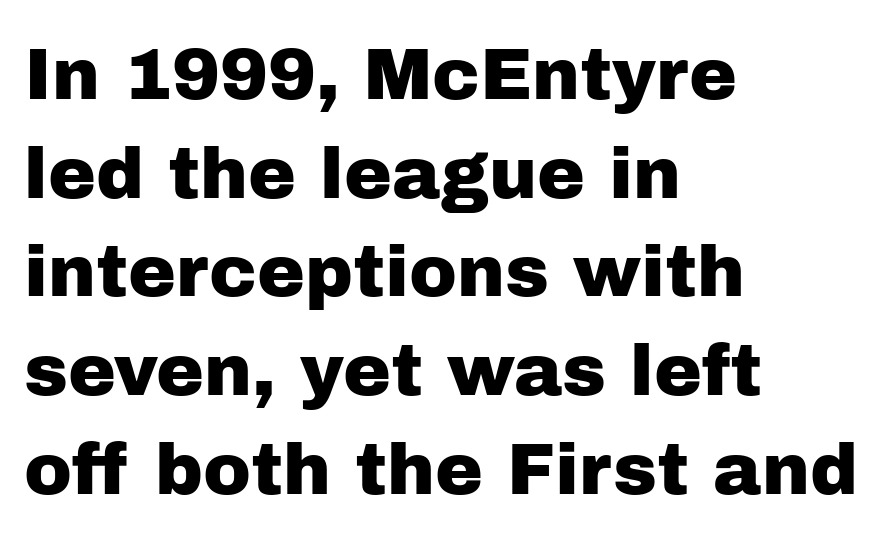
The image shows 72 px sans-serif type, upright; set left-aligned, normal line spacing (1.37x), normal letter spacing, not underlined; low stroke contrast and a medium x-height.
